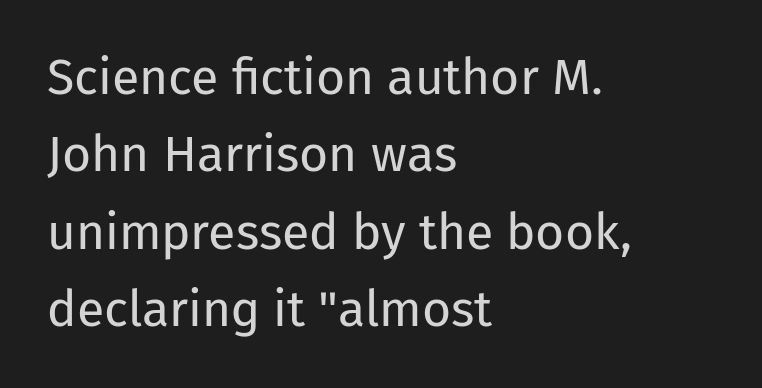
The image shows 50 px regular-weight sans-serif type, upright; set left-aligned, normal line spacing (1.55x), normal letter spacing, not underlined; low stroke contrast and a medium x-height.
